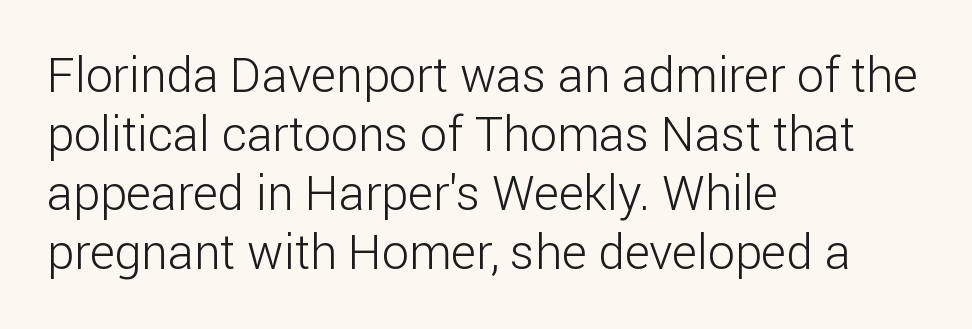
This sample uses an upright cut, with every glyph sitting square on the baseline. Each letter's strokes conclude bluntly, with no projecting serifs. Underline: absent. Observe the ordinary spacing: letters are neighbours, not strangers. This is not heavy type; no bold has been used.
